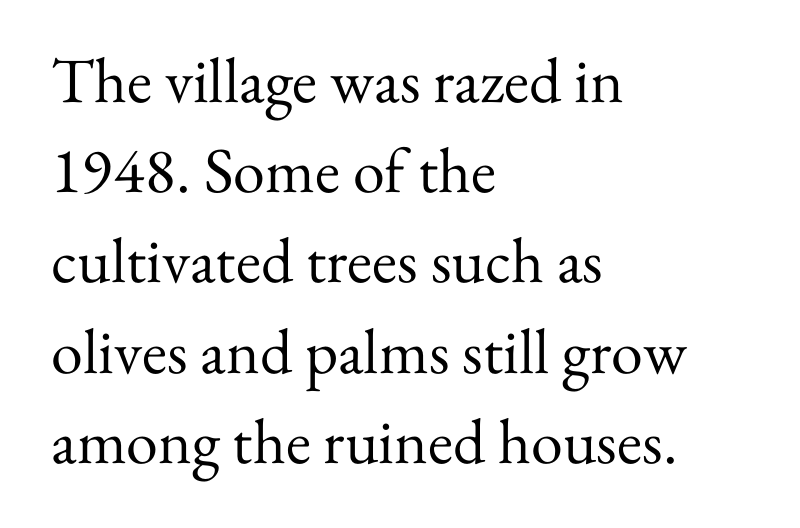
Q: Is the text bold? A: No.
Q: Is the text italic (slanted)? A: No, it is upright.
Q: Is the typeface a serif or a sans-serif typeface? A: Serif.
Q: Is the text underlined? A: No.
Q: How is the paragraph aligned? A: Left-aligned.
Q: Is the spacing between letters normal or unusually wide? A: Normal.
Q: Is the spacing between lines tight, normal or loose? A: Normal.
Q: Width (condensed, normal, or wide)? A: Normal.
Q: Stroke contrast? A: Medium.
Q: x-height? A: Small.
Q: Monospaced? A: No.
